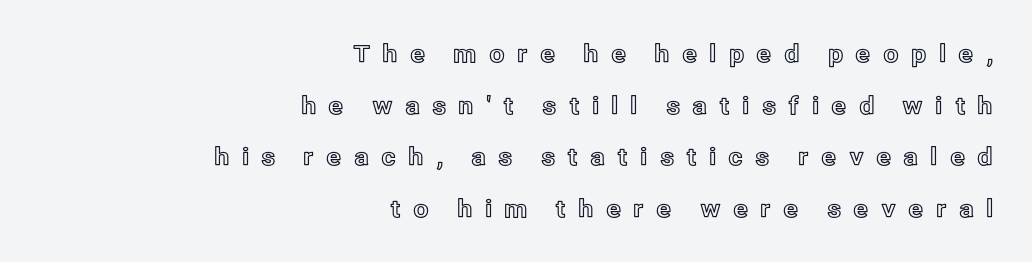
The image shows 24 px text type, upright; set right-aligned, loose line spacing (2.15x), unusually wide letter spacing (+0.5 em), not underlined.
